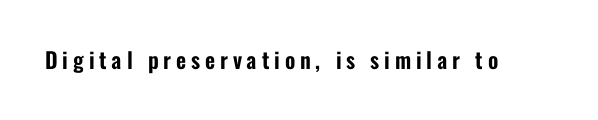
{"italic": "no", "underline": "no", "letter_spacing": "wide", "letter_spacing_em": 0.22, "glyph_px": 22}
